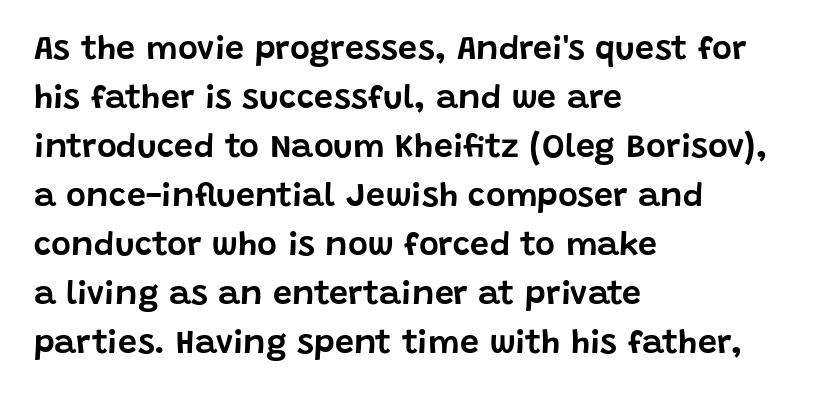
Q: Is the text italic (slanted)? A: No, it is upright.
Q: Is the typeface a serif or a sans-serif typeface? A: Sans-serif.
Q: Is the text underlined? A: No.
Q: How is the paragraph aligned? A: Left-aligned.
Q: Is the spacing between letters normal or unusually wide? A: Normal.
Q: Is the spacing between lines tight, normal or loose? A: Normal.
Q: Width (condensed, normal, or wide)? A: Normal.
Q: Stroke contrast? A: Low.
Q: x-height? A: Large.
Q: Monospaced? A: No.
